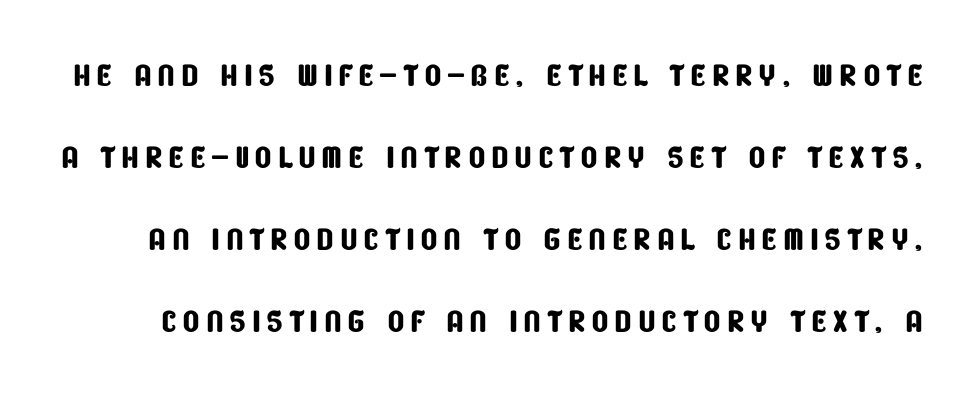
The image shows 45 px condensed sans-serif type; set line spacing 1.82x, not underlined; low stroke contrast and a large x-height.
